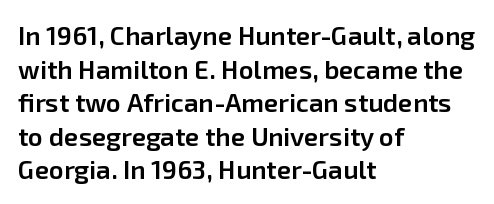
Q: Is the text bold? A: Semi-bold.
Q: Is the text italic (slanted)? A: No, it is upright.
Q: Is the text underlined? A: No.
Q: How is the paragraph aligned? A: Left-aligned.
Q: Is the spacing between letters normal or unusually wide? A: Normal.
Q: Is the spacing between lines tight, normal or loose? A: Normal.
